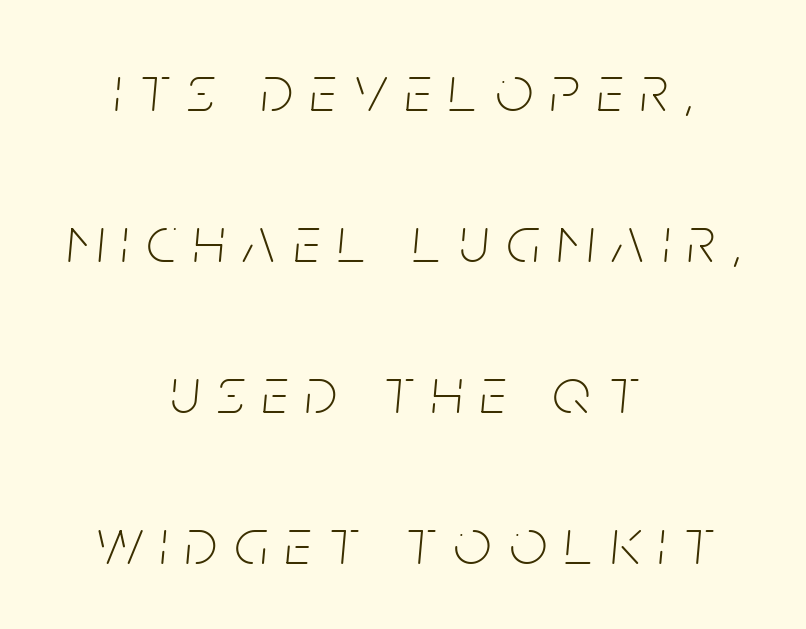
The image shows 66 px thin, condensed type, italic (leaning right); set centered, loose line spacing (2.29x), unusually wide letter spacing (+0.27 em), not underlined; low stroke contrast and a large x-height.
